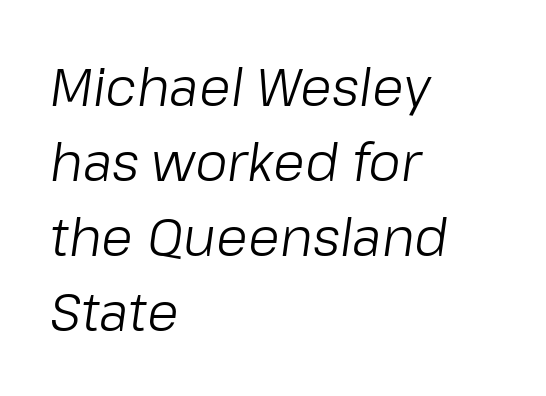
The image shows 52 px light type, italic (leaning right); set left-aligned, normal line spacing (1.44x), normal letter spacing, not underlined; low stroke contrast and a medium x-height.
